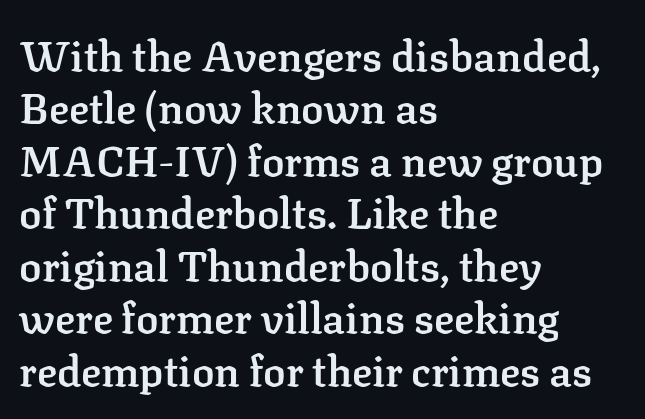
The image shows 42 px semibold serif type, upright; set left-aligned, normal line spacing (1.25x), normal letter spacing, not underlined; low stroke contrast and a medium x-height.
